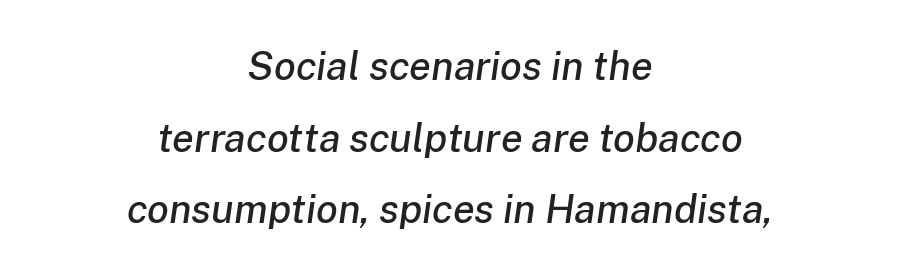
Q: Is the text italic (slanted)? A: Yes, it leans right by about 8 degrees.
Q: Is the text underlined? A: No.
Q: How is the paragraph aligned? A: Centered.
Q: Is the spacing between letters normal or unusually wide? A: Normal.
Q: Width (condensed, normal, or wide)? A: Normal.
Q: Stroke contrast? A: Low.
Q: x-height? A: Medium.
Q: Monospaced? A: No.
